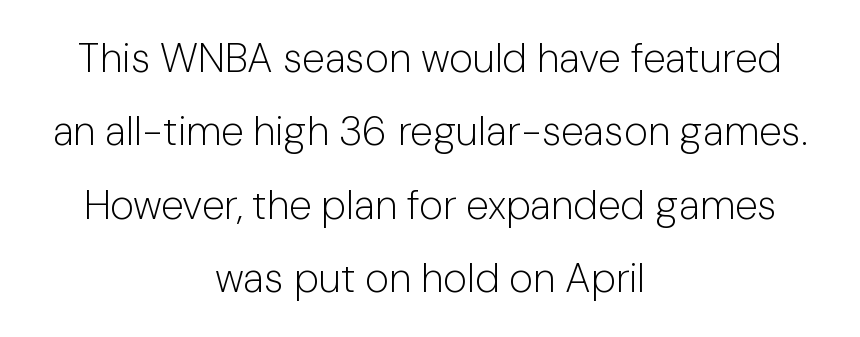
Classification — sans serif. Weight: not bold — regular or lighter. Vertical strokes here are truly vertical. These lines are rendered in a variable-pitch font.
